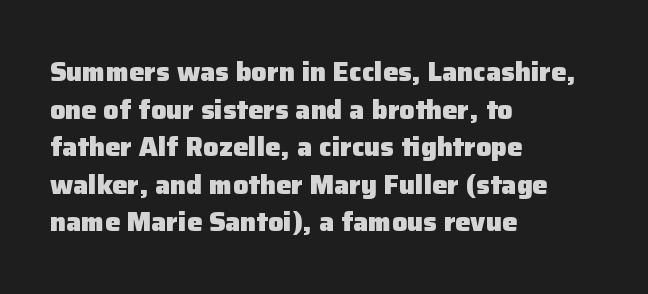
Its strokes are broad and dark, the hallmark of bold type. The letterforms sit shoulder to shoulder at normal distance. Horizontal alignment here is leftward, the default for most running prose. Each new line begins a customary step beneath the previous one. Has an underline been added? It has not. Characters remain perfectly vertical along every line.
